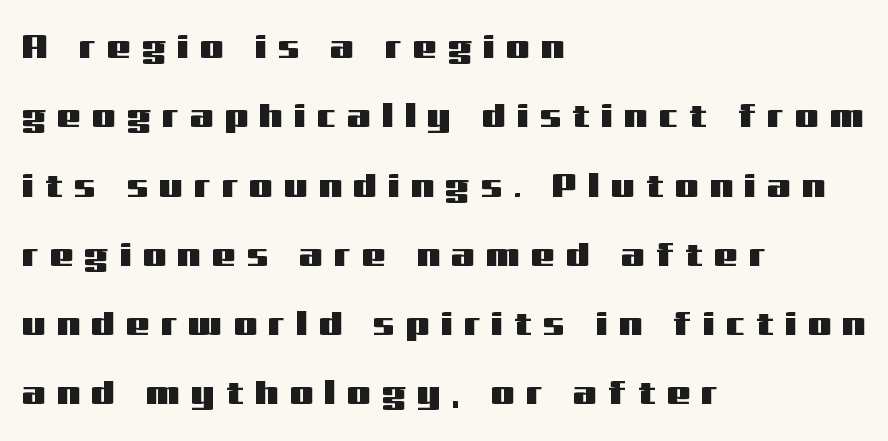
{"serif": "no", "italic": "no", "width": "wide", "stroke_contrast": "medium", "x_height": "medium", "monospaced": "no", "underline": "no", "align": "left", "line_spacing": "loose", "line_spacing_ratio": 2.1, "letter_spacing": "wide", "letter_spacing_em": 0.35, "glyph_px": 33}
